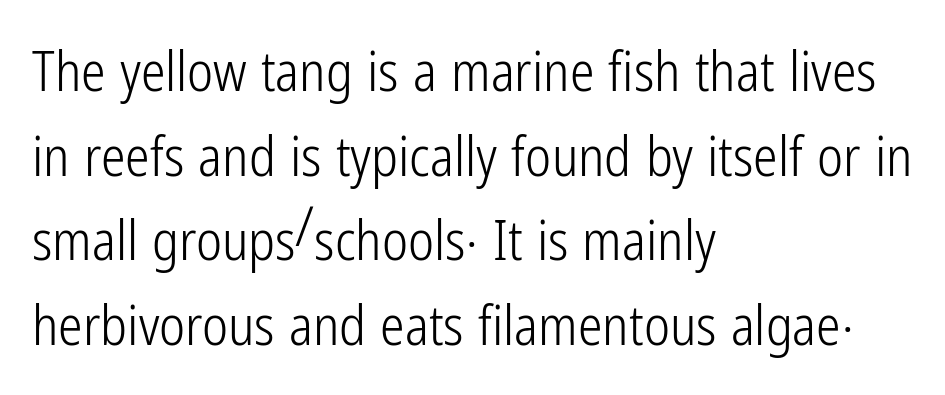
{"serif": "no", "italic": "no", "bold": "no", "weight": "light", "width": "condensed", "stroke_contrast": "low", "x_height": "medium", "monospaced": "no", "underline": "no", "align": "left", "line_spacing": "normal", "line_spacing_ratio": 1.54, "letter_spacing": "normal", "letter_spacing_em": 0.0, "glyph_px": 55}
